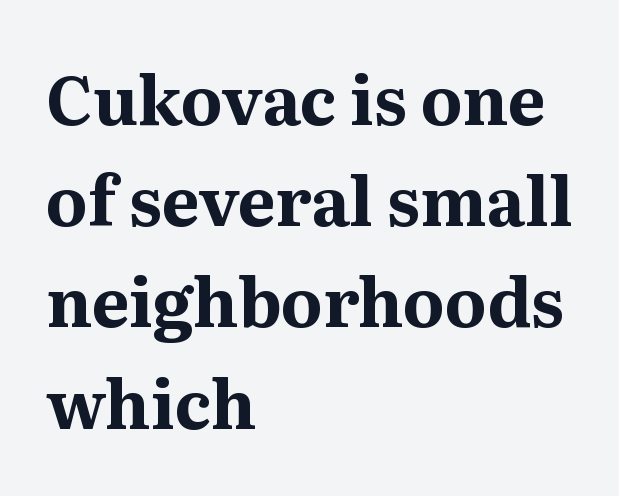
The image shows 67 px bold serif type, upright; set left-aligned, normal line spacing (1.51x), normal letter spacing, not underlined; medium stroke contrast and a medium x-height.
